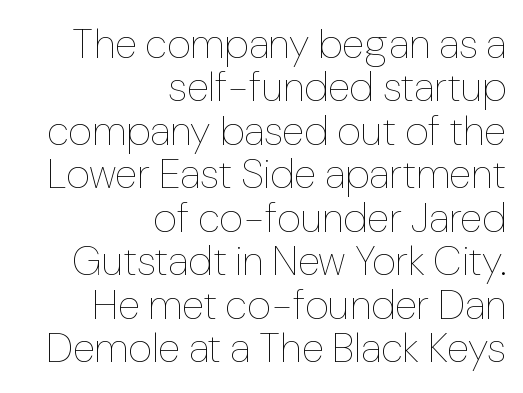
Q: Is the text bold? A: No.
Q: Is the text italic (slanted)? A: No, it is upright.
Q: Is the text underlined? A: No.
Q: How is the paragraph aligned? A: Right-aligned.
Q: Is the spacing between letters normal or unusually wide? A: Normal.
Q: Is the spacing between lines tight, normal or loose? A: Tight.
Q: Width (condensed, normal, or wide)? A: Normal.
Q: Stroke contrast? A: Low.
Q: x-height? A: Medium.
Q: Monospaced? A: No.
